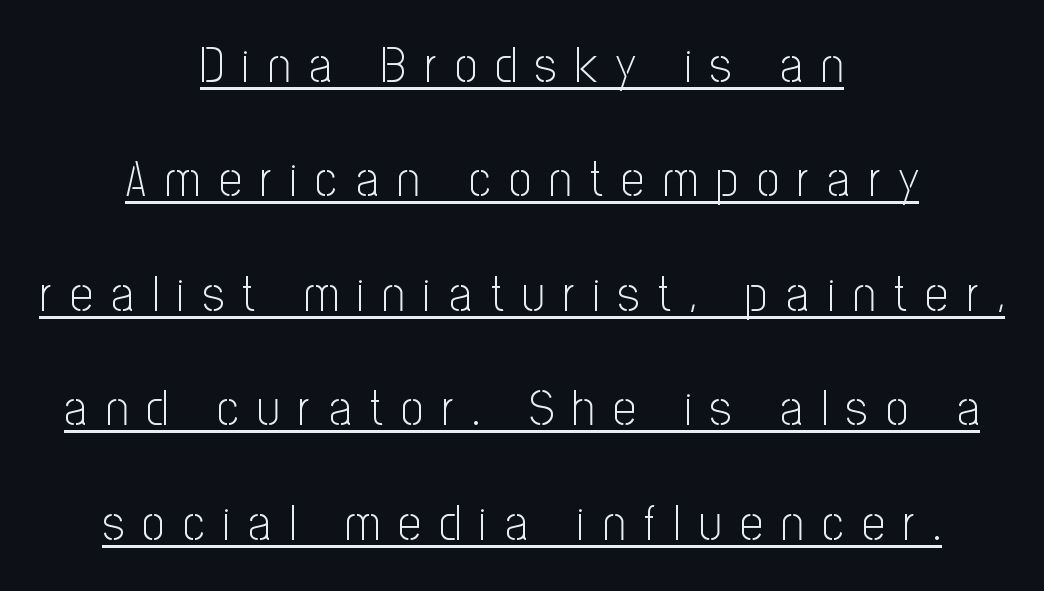
The image shows 50 px light, condensed sans-serif type, upright; set centered, loose line spacing (2.29x), unusually wide letter spacing (+0.37 em), underlined; low stroke contrast and a medium x-height.
